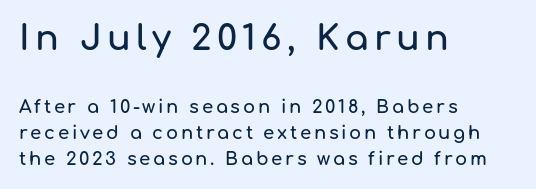
{"serif": "no", "italic": "no", "width": "normal", "stroke_contrast": "low", "x_height": "medium", "monospaced": "no", "underline": "no", "align": "left", "line_spacing": "normal", "line_spacing_ratio": 1.43, "larger_block": "first", "size_ratio": 1.94, "glyph_px": 35}
